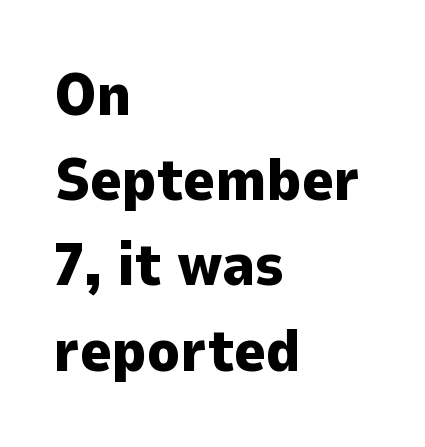
Q: Is the text bold? A: Yes.
Q: Is the text italic (slanted)? A: No, it is upright.
Q: Is the typeface a serif or a sans-serif typeface? A: Sans-serif.
Q: Is the text underlined? A: No.
Q: How is the paragraph aligned? A: Left-aligned.
Q: Is the spacing between letters normal or unusually wide? A: Normal.
Q: Is the spacing between lines tight, normal or loose? A: Normal.
Q: Width (condensed, normal, or wide)? A: Normal.
Q: Stroke contrast? A: Low.
Q: x-height? A: Medium.
Q: Monospaced? A: No.
